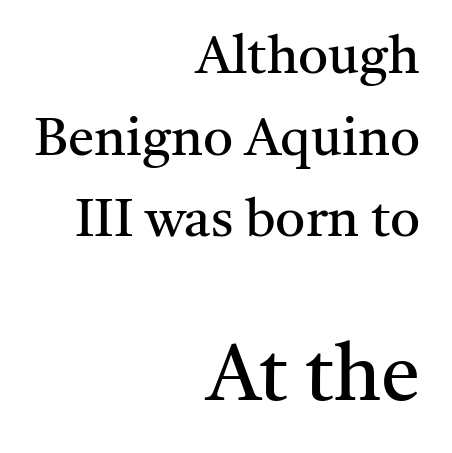
The image shows 79 px regular-weight serif type, upright; set right-aligned, normal line spacing (1.54x), normal letter spacing, not underlined; the second (bottom) block is 1.49x larger; medium stroke contrast and a medium x-height.
